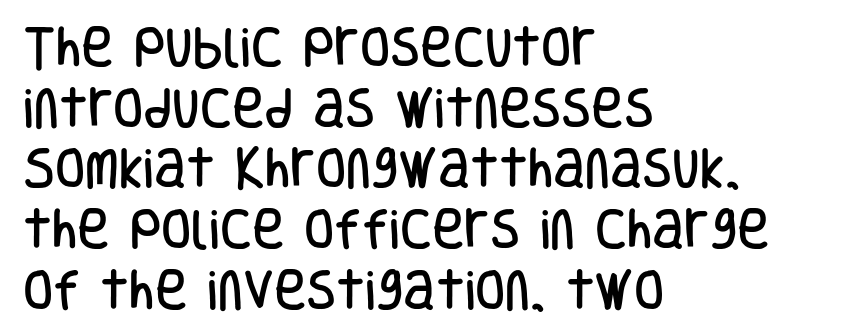
Descenders hang freely into open space. The characters display no serif detailing; their extremities are plain. Think of a printed novel: that variable character pitch is what you see here. Ascenders rise straight up at ninety degrees. The paragraph shown leans on its left margin.
